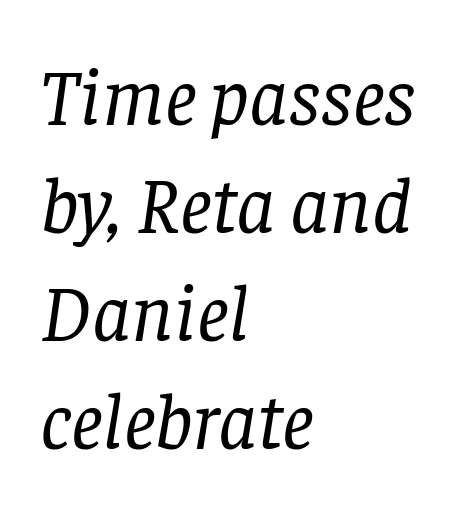
To sum up the face: it has serifs. Each row of text sits above clean, open space. The font is comparable to plain body text, perhaps lighter. The leading is moderate, giving the passage an even texture. All the whitespace from short lines collects on the right.
